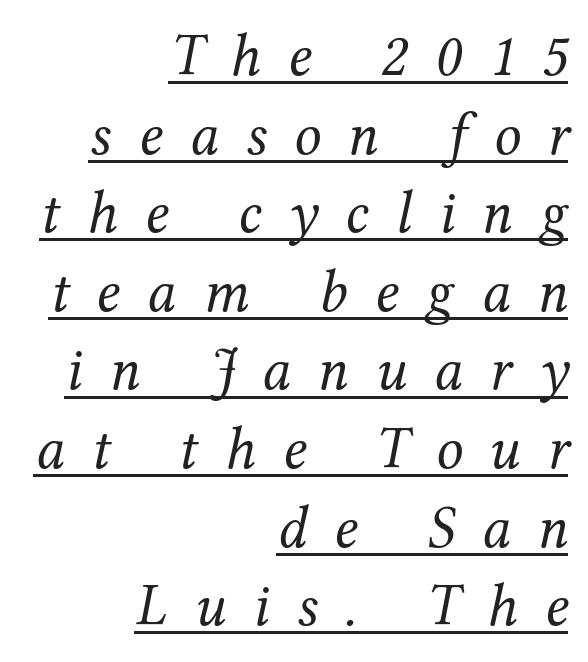
Observe the serifs anchoring each vertical stroke in this sample. Do the characters align in a grid? No, the font is proportional. The passage shown is not bold in any degree. Horizontally, the lines are justified to the trailing edge only. Posture: slanted. The rendering inserts visible extra space after every character.
